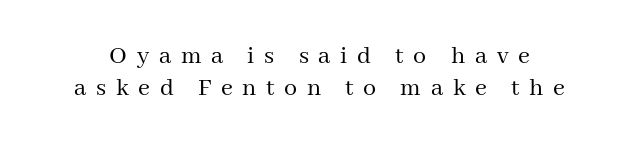
Honestly, the letter spacing is so wide it's the main thing you notice. In terms of posture, this sample is upright. This is not heavy type; no bold has been used. Plain, unruled lines of type.
